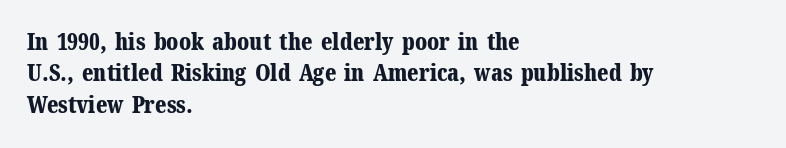
If you drew a line through each stem, it would be perfectly vertical. The face used here has the dense, thick strokes of a bold. All the whitespace from short lines collects on the right. Observe the ordinary spacing: letters are neighbours, not strangers. Rule under the text: the space is simply empty.
